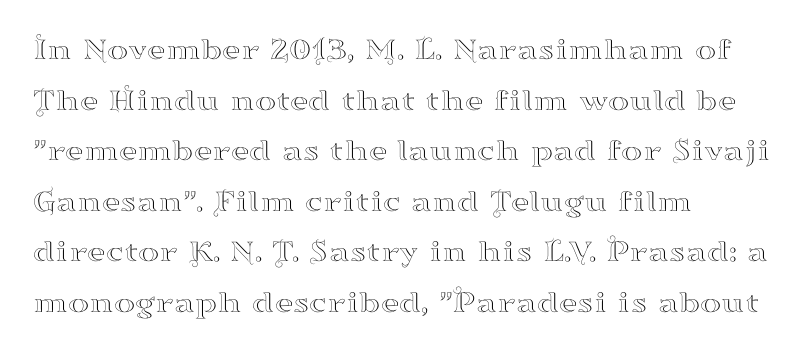
Does the copy run flush right? No — it runs flush left. In terms of letterform style, serifs are clearly present. Only glyphs here, with clear space below each row. Quick note: interline space is typical.
